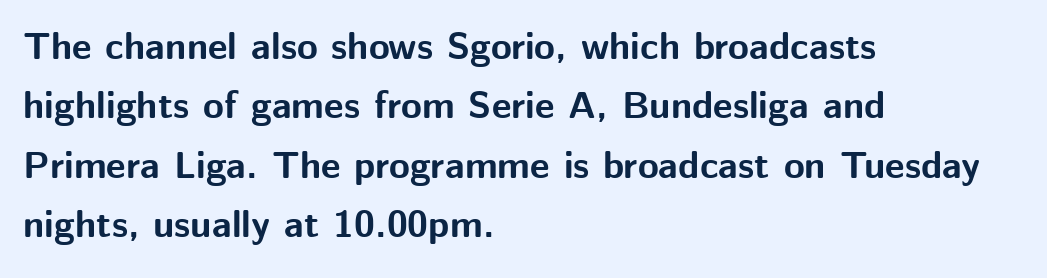
Q: Is the text bold? A: Yes.
Q: Is the text italic (slanted)? A: No, it is upright.
Q: Is the typeface a serif or a sans-serif typeface? A: Sans-serif.
Q: Is the text underlined? A: No.
Q: How is the paragraph aligned? A: Left-aligned.
Q: Is the spacing between letters normal or unusually wide? A: Normal.
Q: Is the spacing between lines tight, normal or loose? A: Normal.
Q: Width (condensed, normal, or wide)? A: Normal.
Q: Stroke contrast? A: Medium.
Q: x-height? A: Medium.
Q: Monospaced? A: No.
